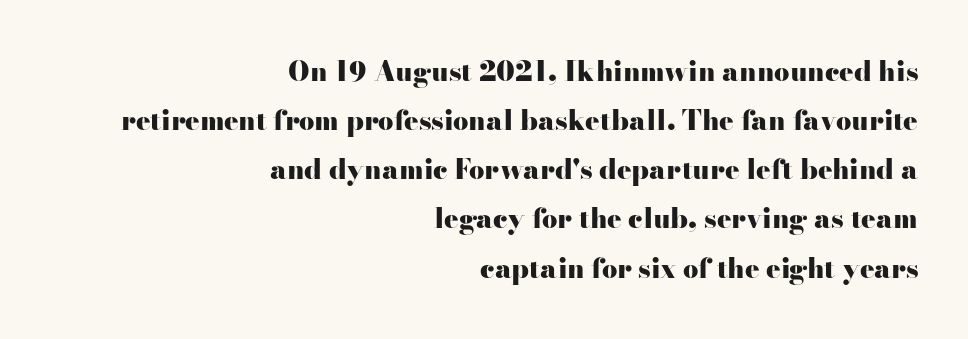
{"italic": "no", "bold": "yes", "underline": "no", "align": "right", "line_spacing_ratio": 1.82, "letter_spacing": "normal", "letter_spacing_em": 0.0, "glyph_px": 27}
